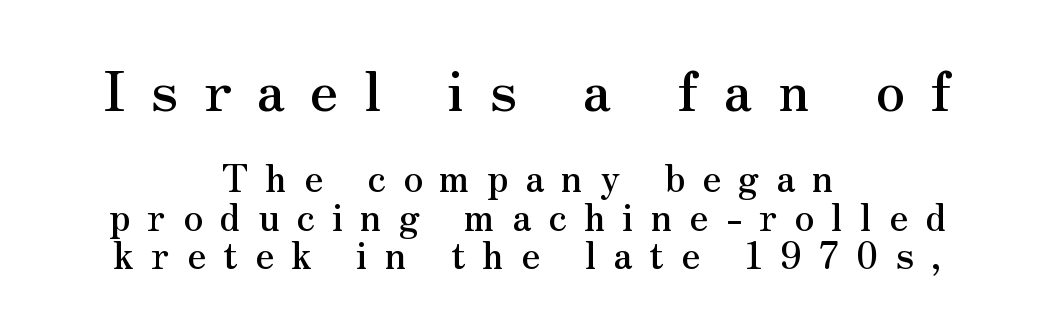
{"serif": "yes", "italic": "no", "width": "normal", "stroke_contrast": "medium", "x_height": "small", "monospaced": "no", "underline": "no", "align": "center", "line_spacing": "tight", "line_spacing_ratio": 1.05, "letter_spacing": "wide", "letter_spacing_em": 0.46, "larger_block": "first", "size_ratio": 1.49, "glyph_px": 55}
